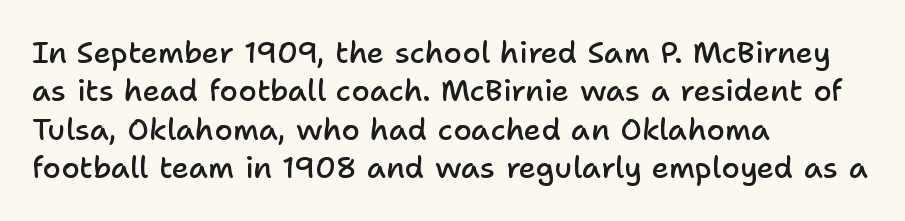
Q: Is the text bold? A: Semi-bold.
Q: Is the text italic (slanted)? A: No, it is upright.
Q: Is the typeface a serif or a sans-serif typeface? A: Sans-serif.
Q: Is the text underlined? A: No.
Q: How is the paragraph aligned? A: Left-aligned.
Q: Is the spacing between letters normal or unusually wide? A: Normal.
Q: Is the spacing between lines tight, normal or loose? A: Normal.
Q: Width (condensed, normal, or wide)? A: Normal.
Q: Stroke contrast? A: Low.
Q: x-height? A: Medium.
Q: Monospaced? A: No.
